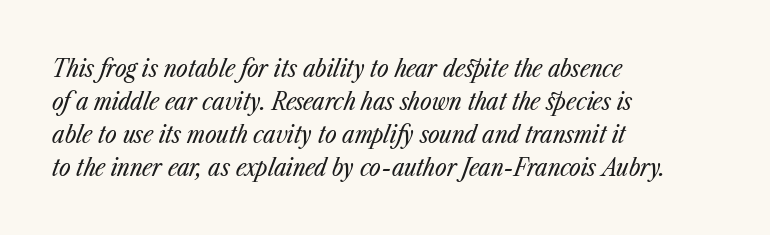
Q: Is the text bold? A: No.
Q: Is the text italic (slanted)? A: Yes, it leans right by about 23 degrees.
Q: Is the text underlined? A: No.
Q: How is the paragraph aligned? A: Left-aligned.
Q: Is the spacing between letters normal or unusually wide? A: Normal.
Q: Is the spacing between lines tight, normal or loose? A: Normal.
